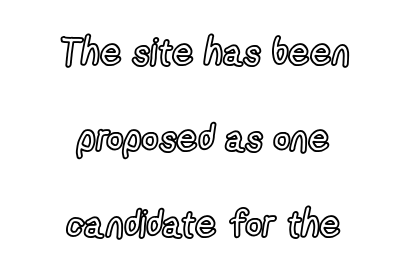
Proportional: the letters do not fall into vertical columns. Nobody touched the tracking dial on this one. Interline gaps are noticeably wide in this sample. Has an underline been added? It has not. Neither beginnings nor endings align; midpoints do.
